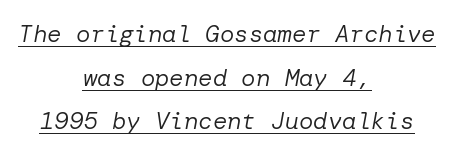
Q: Is the text bold? A: No.
Q: Is the text italic (slanted)? A: Yes, it leans right by about 10 degrees.
Q: Is the text underlined? A: Yes.
Q: How is the paragraph aligned? A: Centered.
Q: Is the spacing between letters normal or unusually wide? A: Normal.
